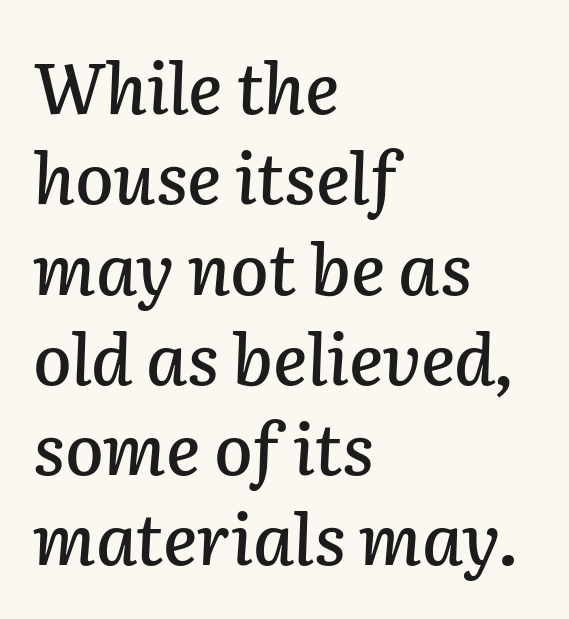
{"italic": "yes", "lean": "right", "slant_degrees": 2, "width": "normal", "stroke_contrast": "low", "x_height": "medium", "monospaced": "no", "underline": "no", "align": "left", "line_spacing": "normal", "line_spacing_ratio": 1.29, "letter_spacing": "normal", "letter_spacing_em": 0.0, "glyph_px": 70}
